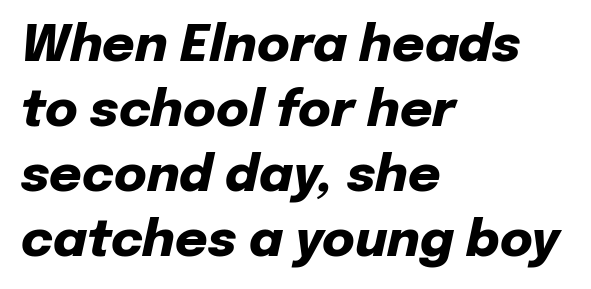
Q: Is the text bold? A: Yes.
Q: Is the text italic (slanted)? A: Yes, it leans right by about 12 degrees.
Q: Is the text underlined? A: No.
Q: How is the paragraph aligned? A: Left-aligned.
Q: Is the spacing between letters normal or unusually wide? A: Normal.
Q: Is the spacing between lines tight, normal or loose? A: Normal.
Q: Width (condensed, normal, or wide)? A: Normal.
Q: Stroke contrast? A: Low.
Q: x-height? A: Medium.
Q: Monospaced? A: No.
